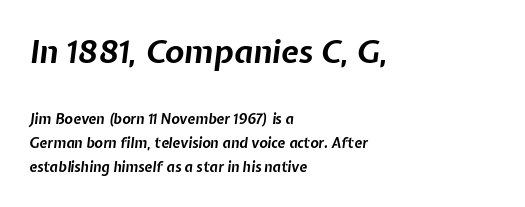
Looks like regular typesetting: each glyph gets only the width it needs. Designer's note — italics engaged. Stroke thickness is high; the sample reads as a true bold. Each line starts at the same left margin while the right side varies.
